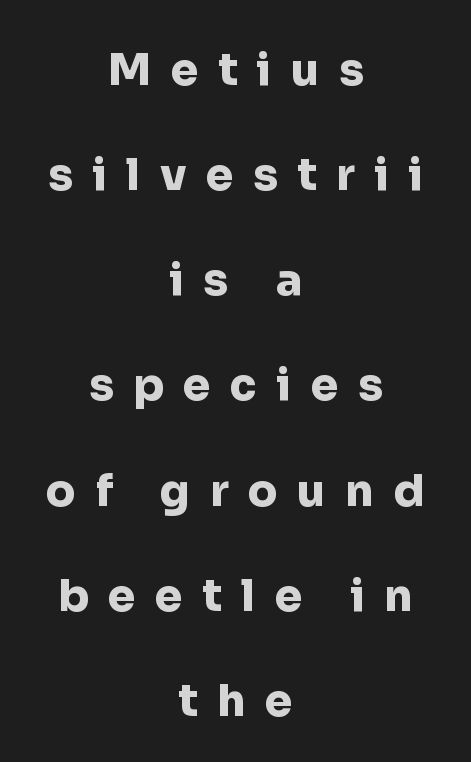
The words here are not underlined. The typeface chosen for these lines omits serifs. This is heavy type, rendered in bold. These lines stand farther apart than default settings would place them. The compositor balanced each line on the midline. If you drew a line through each stem, it would be perfectly vertical.
